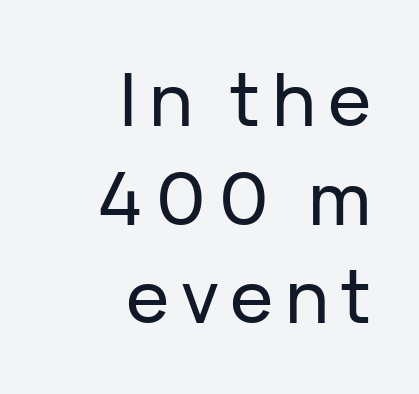
Q: Is the text italic (slanted)? A: No, it is upright.
Q: Is the typeface a serif or a sans-serif typeface? A: Sans-serif.
Q: Is the text underlined? A: No.
Q: How is the paragraph aligned? A: Right-aligned.
Q: Is the spacing between lines tight, normal or loose? A: Normal.
Q: Width (condensed, normal, or wide)? A: Normal.
Q: Stroke contrast? A: Low.
Q: x-height? A: Medium.
Q: Monospaced? A: No.
